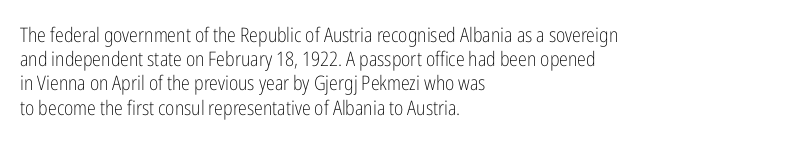
The image shows 20 px text type, upright; set left-aligned, line spacing 1.21x, normal letter spacing, not underlined.
